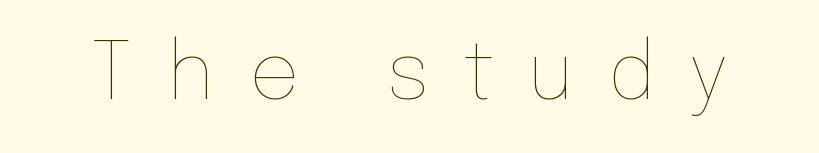
{"italic": "no", "bold": "no", "weight": "thin", "width": "normal", "stroke_contrast": "low", "x_height": "medium", "monospaced": "no", "underline": "no", "letter_spacing": "wide", "letter_spacing_em": 0.42, "glyph_px": 80}
